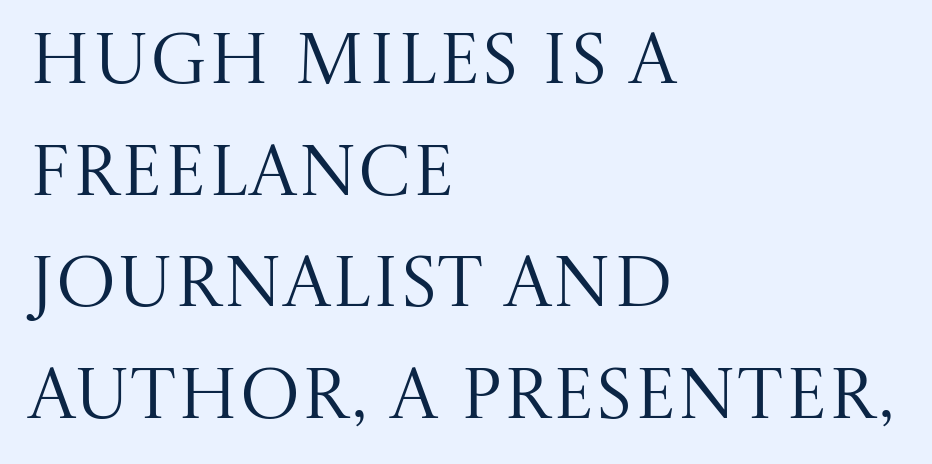
The image shows 72 px regular-weight serif type, upright; set left-aligned, normal line spacing (1.55x), normal letter spacing, not underlined; medium stroke contrast and a large x-height.
